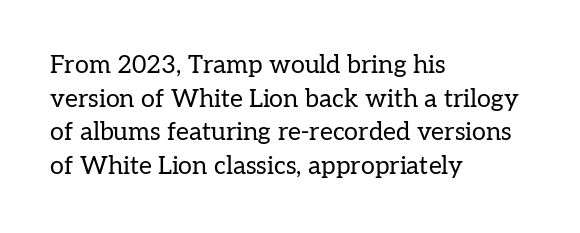
The image shows 25 px text type, upright; set left-aligned, normal line spacing (1.35x), normal letter spacing, not underlined.
